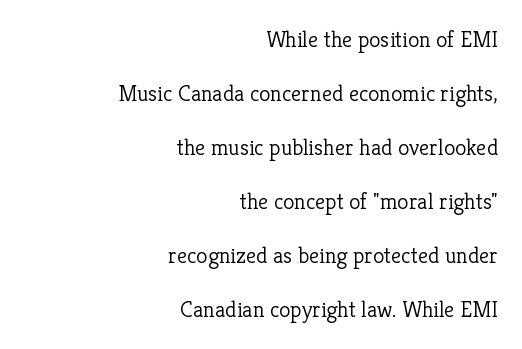
Q: Is the text bold? A: No.
Q: Is the text italic (slanted)? A: No, it is upright.
Q: Is the text underlined? A: No.
Q: How is the paragraph aligned? A: Right-aligned.
Q: Is the spacing between letters normal or unusually wide? A: Normal.
Q: Is the spacing between lines tight, normal or loose? A: Loose.
